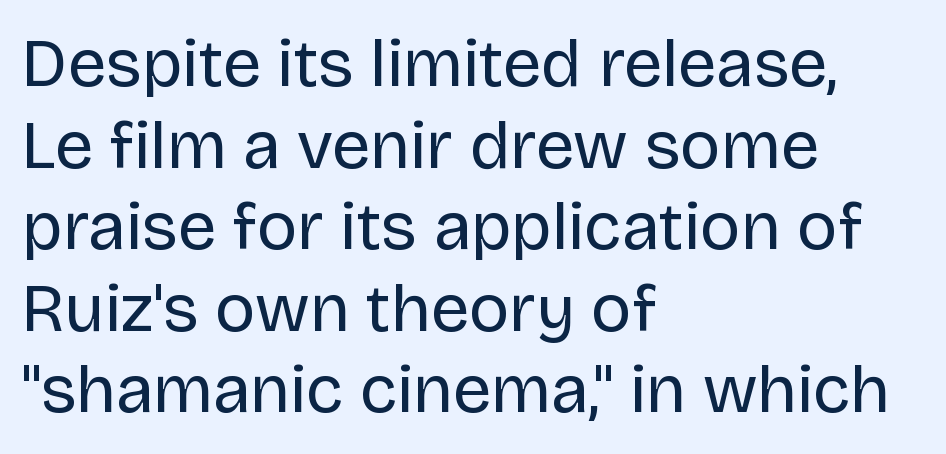
The image shows 68 px regular-weight sans-serif type, upright; set left-aligned, line spacing 1.2x, normal letter spacing, not underlined; low stroke contrast and a large x-height.
